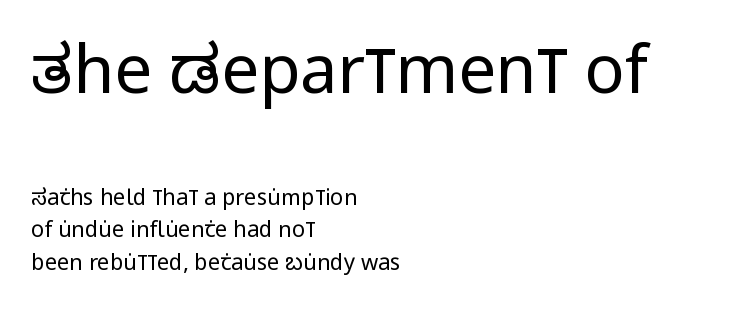
{"serif": "no", "italic": "no", "bold": "no", "weight": "regular", "width": "condensed", "stroke_contrast": "low", "x_height": "large", "monospaced": "no", "underline": "no", "align": "left", "line_spacing": "normal", "line_spacing_ratio": 1.48, "letter_spacing": "normal", "letter_spacing_em": 0.0, "larger_block": "first", "size_ratio": 3.05, "glyph_px": 67}
